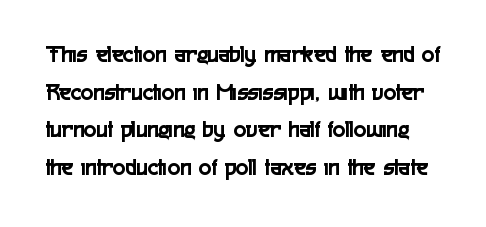
Notice how the stems are strictly vertical — no italics here. A bare baseline throughout the passage. Look at the tracking — it's just the regular setting, nothing added. The block of text has a typical density, with ordinary space between rows.
